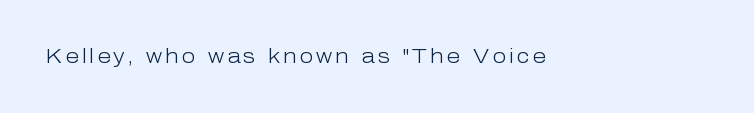
The type sits square on the baseline with zero lean. The strip under each line holds only bare page. Is the stroke heavy? The answer is a plain regular-or-lighter.
